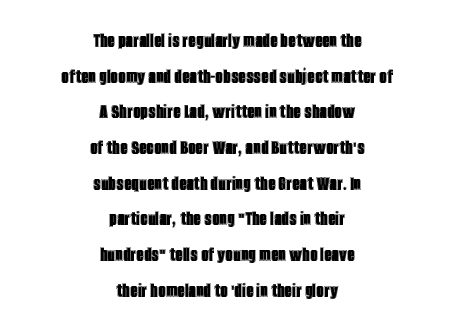
This rendering leaves character spacing at its baseline value. Honestly, there is no underline to notice here at all. Regarding leading, the lines here are spaced in the standard way. Teacher's note: observe the equal gaps on both sides — that is centered alignment. Notice how the stems are strictly vertical — no italics here.
